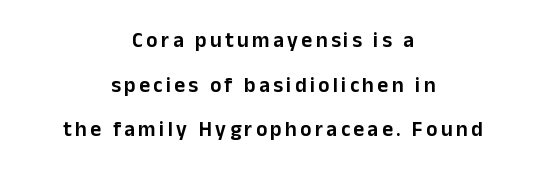
These lines stand farther apart than default settings would place them. Nobody drew a line under any word here. Horizontally, the lines are justified to the midpoint only. Do the letters lean? They stand straight.
